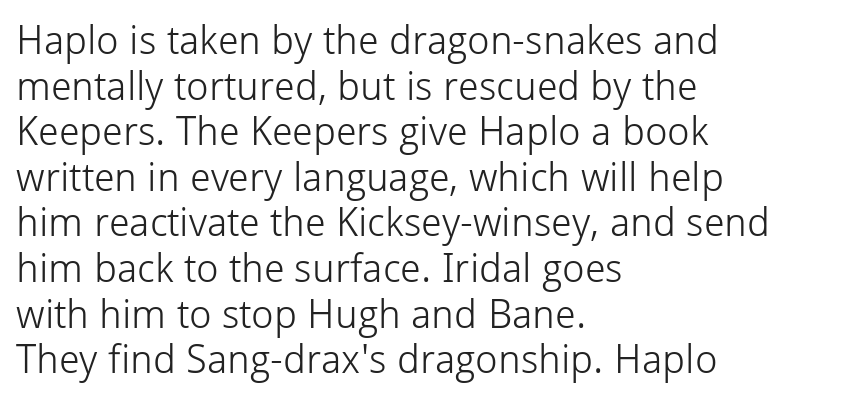
{"serif": "no", "italic": "no", "bold": "no", "weight": "light", "width": "normal", "stroke_contrast": "low", "x_height": "medium", "monospaced": "no", "underline": "no", "align": "left", "line_spacing": "tight", "line_spacing_ratio": 1.14, "letter_spacing": "normal", "letter_spacing_em": 0.0, "glyph_px": 40}
